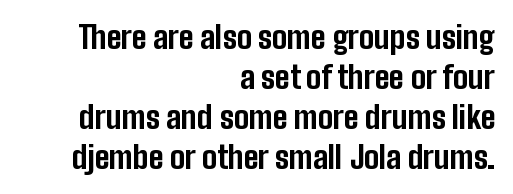
Summary of weight: heavy, a full bold. These lines keep a tight, regular rhythm from letter to letter. The designer left line spacing at the default. Do the letters lean? They stand straight. A typesetter would call this proportional, since set widths differ per character.
